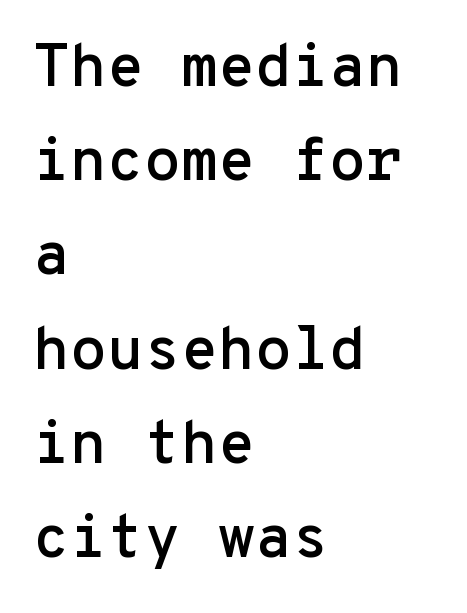
The face used here is monospaced, like something from a code editor. There is no visible air inserted between adjacent glyphs. The leading is moderate, giving the passage an even texture. Ordinary non-slanted type is in use.
